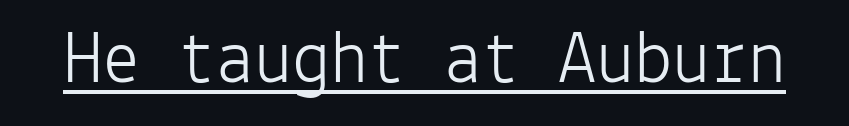
The specimen includes a rule beneath the text block's lines. Stem width sits at or under what a default text font uses. You could count columns in this text — the font is strictly monospaced. A sans-serif font was chosen for this passage.
